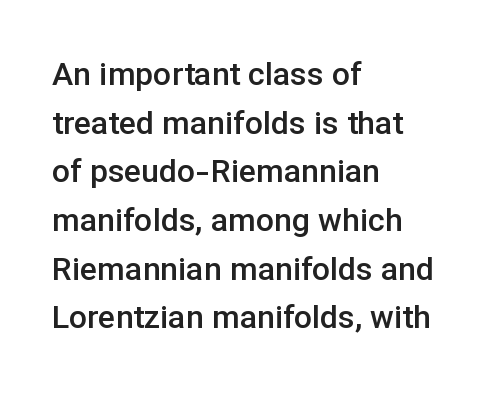
{"serif": "no", "italic": "no", "bold": "semi", "weight": "semibold", "width": "normal", "stroke_contrast": "low", "x_height": "medium", "monospaced": "no", "underline": "no", "align": "left", "line_spacing": "normal", "line_spacing_ratio": 1.52, "letter_spacing": "normal", "letter_spacing_em": 0.0, "glyph_px": 32}
